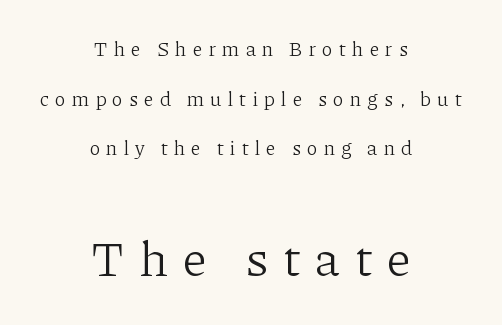
The line texture is sparse and dotted thanks to wide tracking. Quick note: underline off. Italic: no, the glyphs are upright roman. Caption: multi-line text, centered on the measure. No chunkiness to these letters — they're not bold. These lines are rendered in a variable-pitch font.
